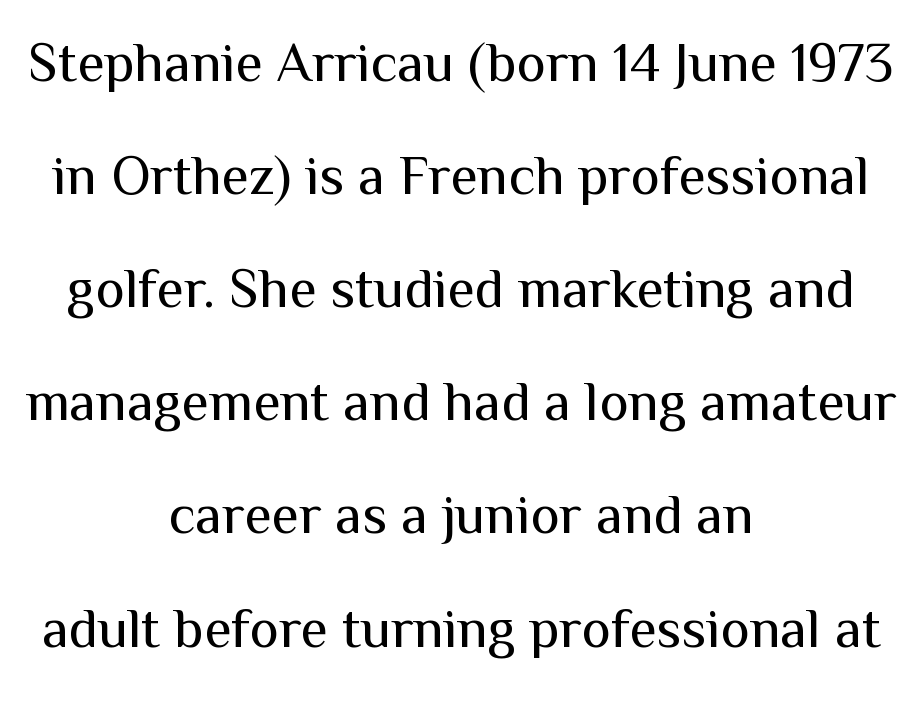
Stroke terminals: plain, sans-serif. Reading down the column, the eye jumps a long way to each next line. Here the designer chose a conventional face with non-uniform glyph widths. Heft: none added — not bold.
